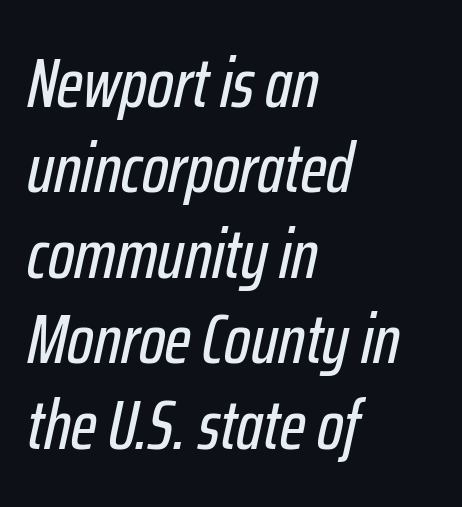
Do the characters align in a grid? No, the font is proportional. In CSS terms this would be text-align: left. Yep, that's italic — everything's leaning. Anything drawn beneath the words? Only blank space.
